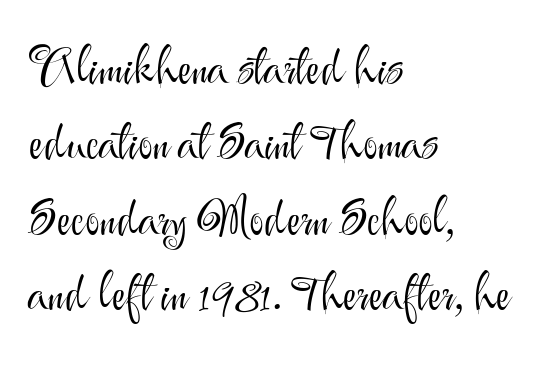
{"serif": "no", "bold": "no", "weight": "light", "width": "normal", "stroke_contrast": "medium", "x_height": "small", "monospaced": "no", "underline": "no", "align": "left", "line_spacing": "normal", "line_spacing_ratio": 1.54, "letter_spacing": "normal", "letter_spacing_em": 0.0, "glyph_px": 49}
